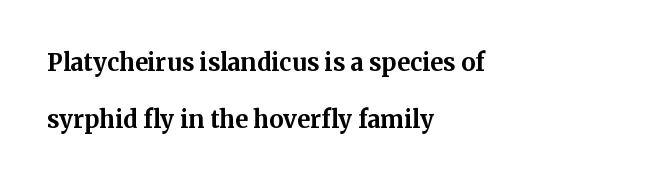
The image shows 24 px bold type, upright; set left-aligned, loose line spacing (2.36x), normal letter spacing, not underlined.
